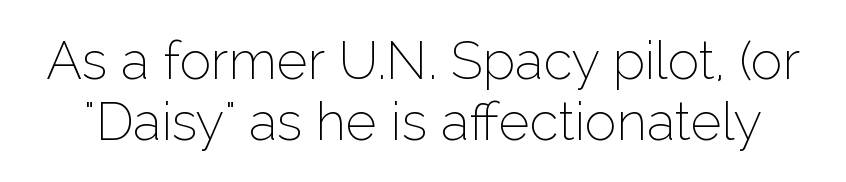
The image shows 53 px thin sans-serif type, upright; set tight line spacing (1.15x), normal letter spacing, not underlined; low stroke contrast and a medium x-height.
